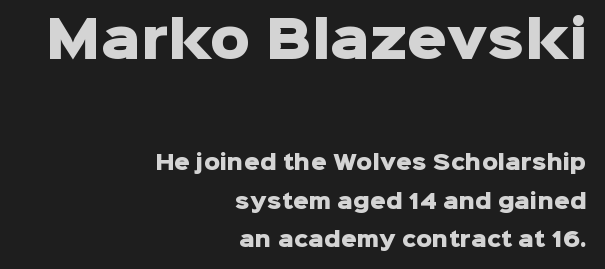
{"serif": "no", "italic": "no", "bold": "yes", "weight": "heavy", "width": "normal", "stroke_contrast": "low", "x_height": "medium", "monospaced": "no", "underline": "no", "align": "right", "line_spacing": "loose", "line_spacing_ratio": 1.91, "letter_spacing": "normal", "letter_spacing_em": 0.0, "larger_block": "first", "size_ratio": 2.5, "glyph_px": 50}
